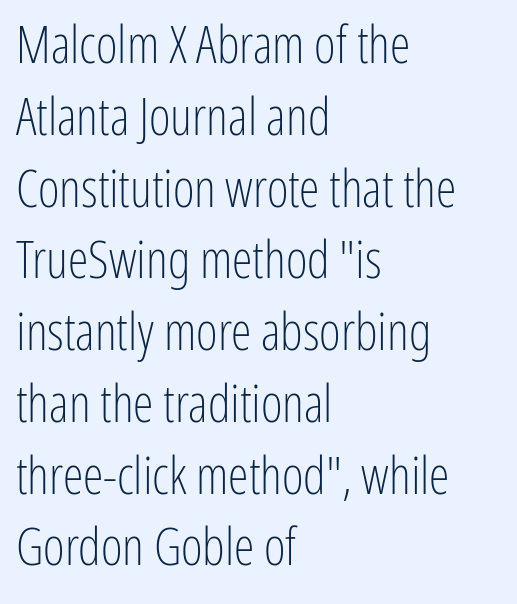
{"serif": "no", "italic": "no", "bold": "no", "weight": "light", "width": "condensed", "stroke_contrast": "low", "x_height": "medium", "monospaced": "no", "underline": "no", "align": "left", "line_spacing": "normal", "line_spacing_ratio": 1.38, "letter_spacing": "normal", "letter_spacing_em": 0.0, "glyph_px": 52}
